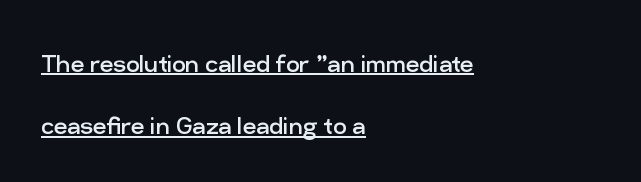
Heaviness? Minimal to ordinary, like unemphasized prose. This sample uses an upright cut, with every glyph sitting square on the baseline. Decoration check: the copy is underlined. Is this a fixed-width face? No — the glyphs have proportional, varying widths. Classification — sans serif. These lines keep a tight, regular rhythm from letter to letter.
